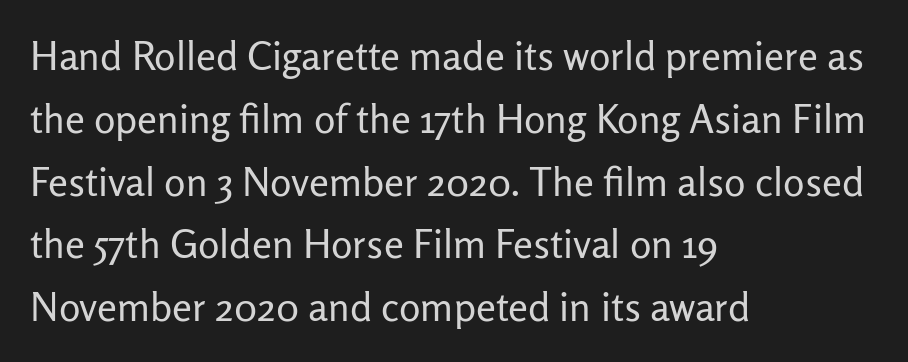
Q: Is the text bold? A: No.
Q: Is the text italic (slanted)? A: No, it is upright.
Q: Is the typeface a serif or a sans-serif typeface? A: Sans-serif.
Q: Is the text underlined? A: No.
Q: How is the paragraph aligned? A: Left-aligned.
Q: Is the spacing between letters normal or unusually wide? A: Normal.
Q: Is the spacing between lines tight, normal or loose? A: Normal.
Q: Width (condensed, normal, or wide)? A: Normal.
Q: Stroke contrast? A: Low.
Q: x-height? A: Medium.
Q: Monospaced? A: No.
